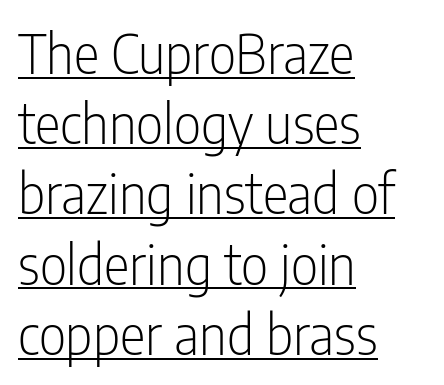
The setting favours the left margin, as ordinary paragraphs usually do. Quick note: not italic, upright. A typographer would call this underscored text. The letters advance in unequal steps, a hallmark of proportional type.
